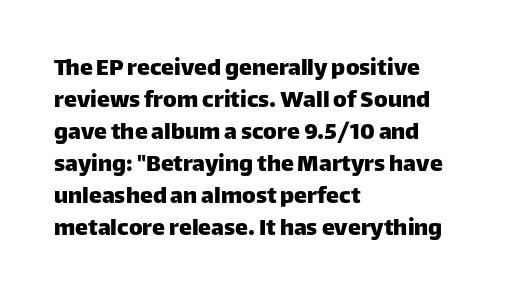
Q: Is the text italic (slanted)? A: No, it is upright.
Q: Is the text underlined? A: No.
Q: How is the paragraph aligned? A: Left-aligned.
Q: Is the spacing between letters normal or unusually wide? A: Normal.
